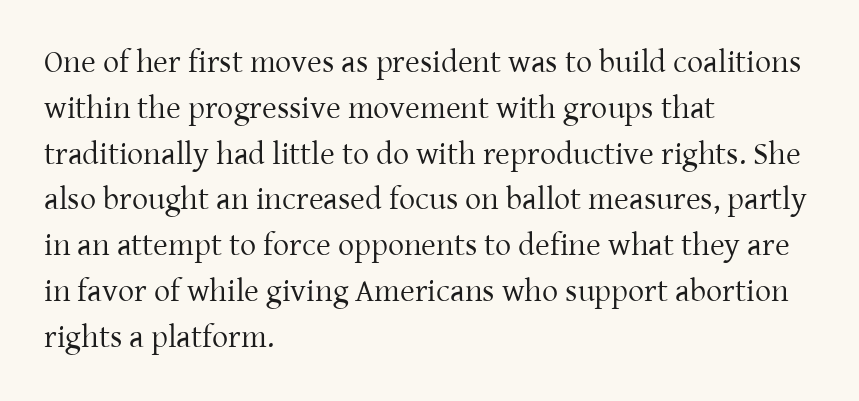
{"serif": "yes", "italic": "no", "bold": "no", "weight": "regular", "width": "normal", "stroke_contrast": "low", "x_height": "medium", "monospaced": "no", "underline": "no", "align": "left", "line_spacing": "normal", "line_spacing_ratio": 1.43, "letter_spacing": "normal", "letter_spacing_em": 0.0, "glyph_px": 32}
